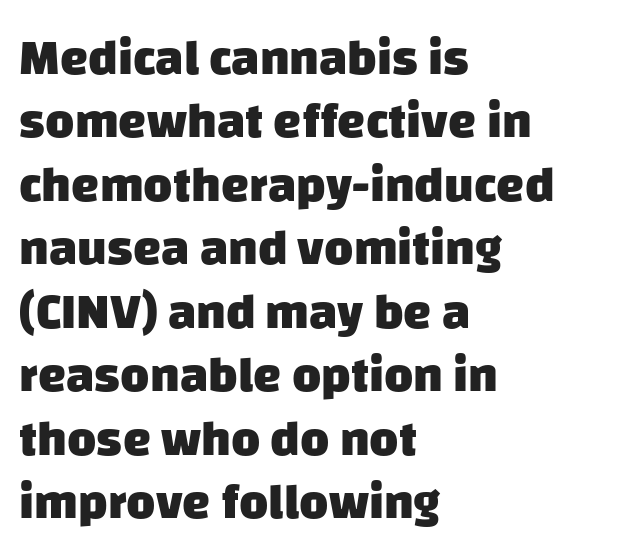
The image shows 50 px heavy sans-serif type; set left-aligned, normal line spacing (1.27x), normal letter spacing, not underlined; low stroke contrast and a large x-height.
